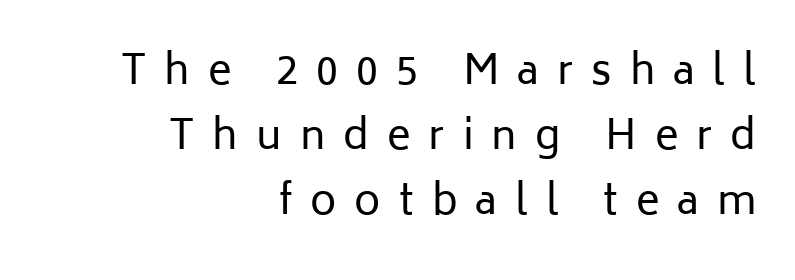
Normally led — the rows are evenly, conventionally spaced. The axis of the letterforms is exactly vertical. Here the designer chose a conventional face with non-uniform glyph widths. Between one letter and the next there's a generous, obvious gap. The zone under the glyphs is completely vacant.
